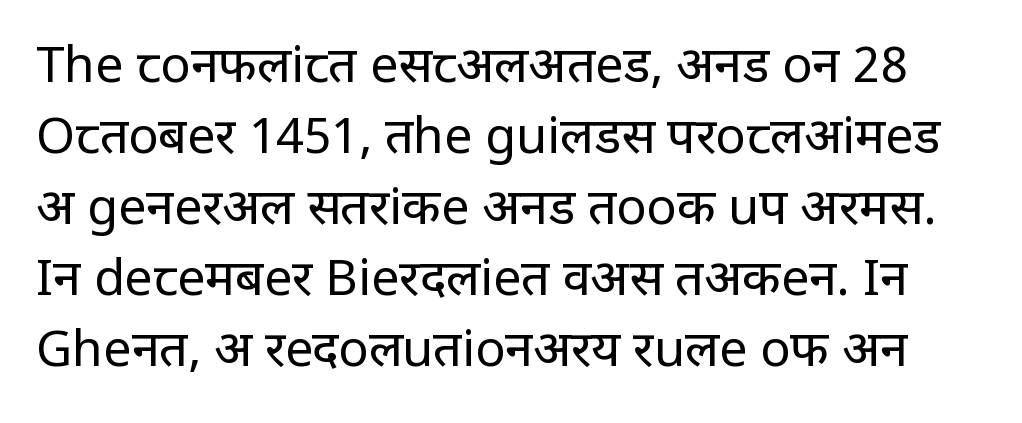
The image shows 50 px regular-weight, condensed sans-serif type, upright; set normal line spacing (1.42x), normal letter spacing, not underlined; low stroke contrast and a large x-height.
